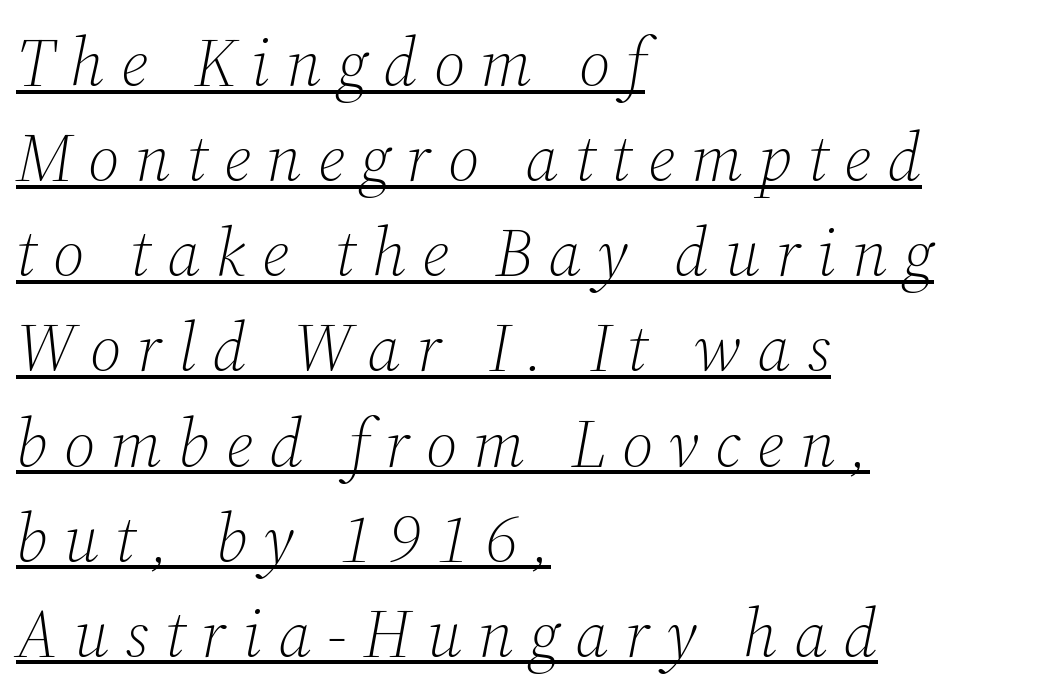
Q: Is the text bold? A: No.
Q: Is the text italic (slanted)? A: Yes, it leans right by about 12 degrees.
Q: Is the typeface a serif or a sans-serif typeface? A: Serif.
Q: Is the text underlined? A: Yes.
Q: How is the paragraph aligned? A: Left-aligned.
Q: Is the spacing between letters normal or unusually wide? A: Unusually wide.
Q: Is the spacing between lines tight, normal or loose? A: Normal.
Q: Width (condensed, normal, or wide)? A: Normal.
Q: Stroke contrast? A: Medium.
Q: x-height? A: Medium.
Q: Monospaced? A: No.
